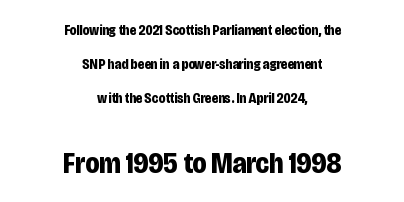
{"serif": "no", "italic": "no", "bold": "yes", "weight": "bold", "width": "condensed", "stroke_contrast": "low", "x_height": "large", "monospaced": "no", "underline": "no", "align": "center", "line_spacing": "loose", "line_spacing_ratio": 2.42, "letter_spacing": "normal", "letter_spacing_em": 0.0, "larger_block": "second", "size_ratio": 2.07, "glyph_px": 29}
